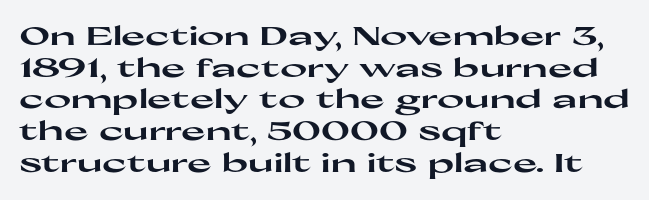
{"italic": "no", "bold": "yes", "underline": "no", "align": "left", "line_spacing_ratio": 1.22, "letter_spacing": "normal", "letter_spacing_em": 0.0, "glyph_px": 26}
